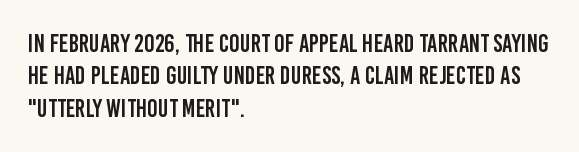
{"italic": "no", "underline": "no", "align": "left", "line_spacing": "normal", "line_spacing_ratio": 1.3, "letter_spacing": "normal", "letter_spacing_em": 0.0, "glyph_px": 25}
